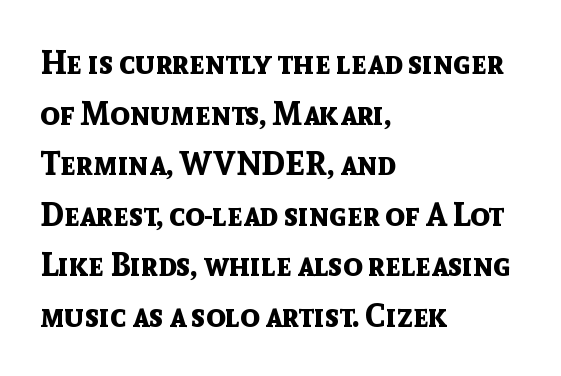
{"serif": "no", "italic": "no", "bold": "yes", "weight": "bold", "width": "normal", "x_height": "medium", "monospaced": "no", "underline": "no", "align": "left", "line_spacing": "normal", "line_spacing_ratio": 1.58, "letter_spacing": "normal", "letter_spacing_em": 0.0, "glyph_px": 32}
